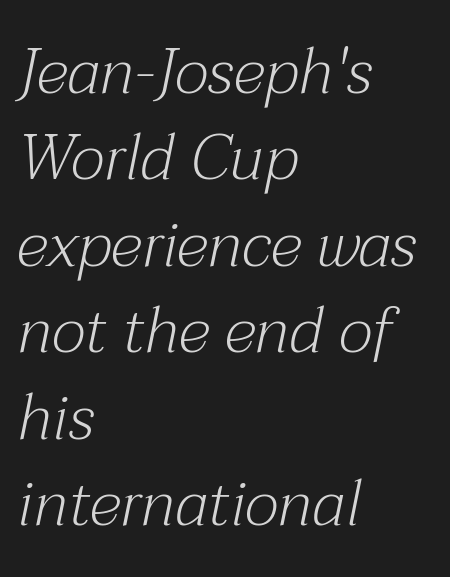
Q: Is the text bold? A: No.
Q: Is the text italic (slanted)? A: Yes, it leans right by about 12 degrees.
Q: Is the typeface a serif or a sans-serif typeface? A: Serif.
Q: Is the text underlined? A: No.
Q: How is the paragraph aligned? A: Left-aligned.
Q: Is the spacing between letters normal or unusually wide? A: Normal.
Q: Is the spacing between lines tight, normal or loose? A: Normal.
Q: Width (condensed, normal, or wide)? A: Normal.
Q: Stroke contrast? A: Medium.
Q: x-height? A: Medium.
Q: Monospaced? A: No.
